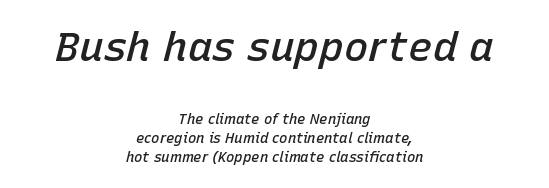
{"italic": "yes", "lean": "right", "slant_degrees": 15, "bold": "semi", "weight": "semibold", "width": "normal", "stroke_contrast": "low", "x_height": "medium", "monospaced": "no", "underline": "no", "align": "center", "line_spacing": "normal", "line_spacing_ratio": 1.35, "letter_spacing": "normal", "letter_spacing_em": 0.0, "larger_block": "first", "size_ratio": 2.93, "glyph_px": 41}
